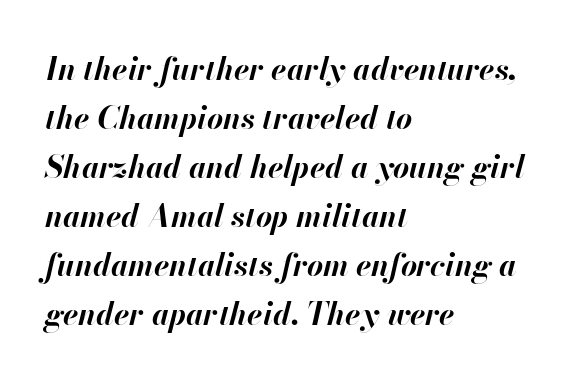
The space beneath each line is pristine and unruled. How would I describe the line gaps? Plain and ordinary. Weight check: bold — yes, fully. Italic? Definitely — the glyphs are oblique. The letters advance in unequal steps, a hallmark of proportional type.
